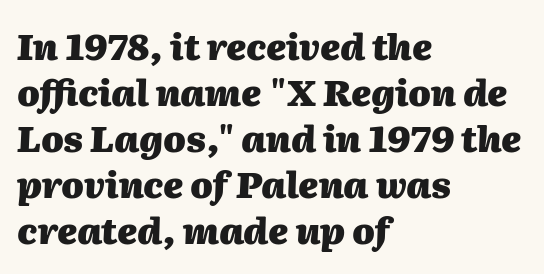
{"italic": "yes", "lean": "right", "slant_degrees": 2, "bold": "yes", "weight": "heavy", "width": "normal", "stroke_contrast": "medium", "x_height": "medium", "monospaced": "no", "underline": "no", "align": "left", "line_spacing": "normal", "line_spacing_ratio": 1.28, "letter_spacing": "normal", "letter_spacing_em": 0.0, "glyph_px": 36}
